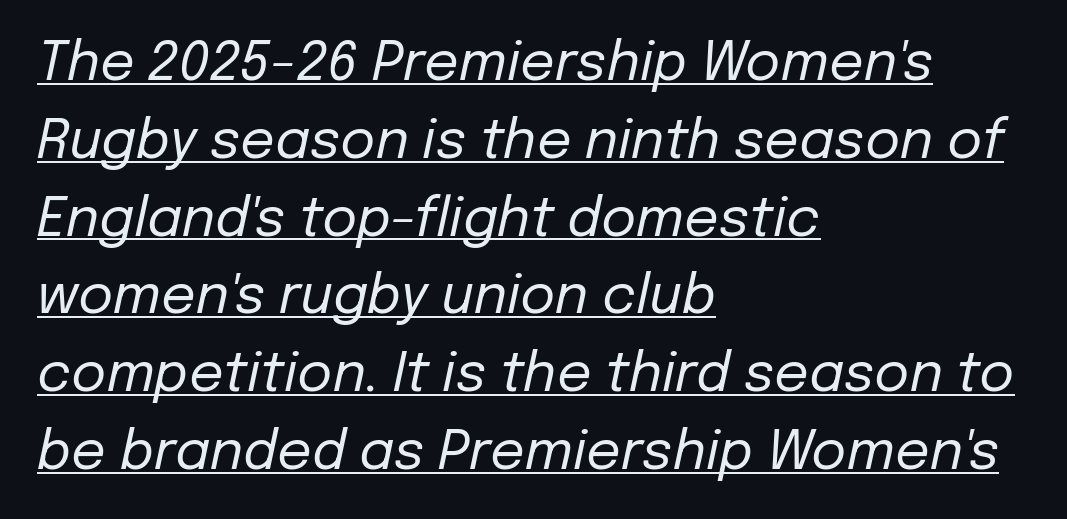
Horizontally, the lines are justified to the leading edge only. No letter is thick-stroked: the sample isn't bold. What stands out about the letter spacing? Nothing — it is the standard amount. The vertical gap from one line to the next is medium. These characters rest on top of a visible drawn line. The lettering tilts uniformly, giving the passage an italic look.
